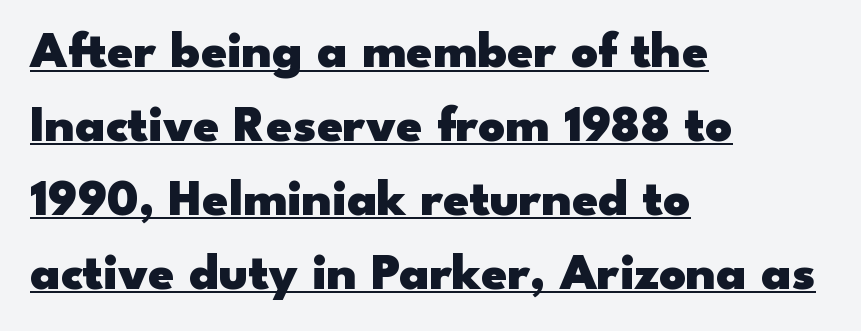
Q: Is the text bold? A: Yes.
Q: Is the text italic (slanted)? A: No, it is upright.
Q: Is the typeface a serif or a sans-serif typeface? A: Sans-serif.
Q: Is the text underlined? A: Yes.
Q: How is the paragraph aligned? A: Left-aligned.
Q: Is the spacing between letters normal or unusually wide? A: Normal.
Q: Is the spacing between lines tight, normal or loose? A: Normal.
Q: Width (condensed, normal, or wide)? A: Wide.
Q: Stroke contrast? A: Low.
Q: x-height? A: Small.
Q: Monospaced? A: No.
